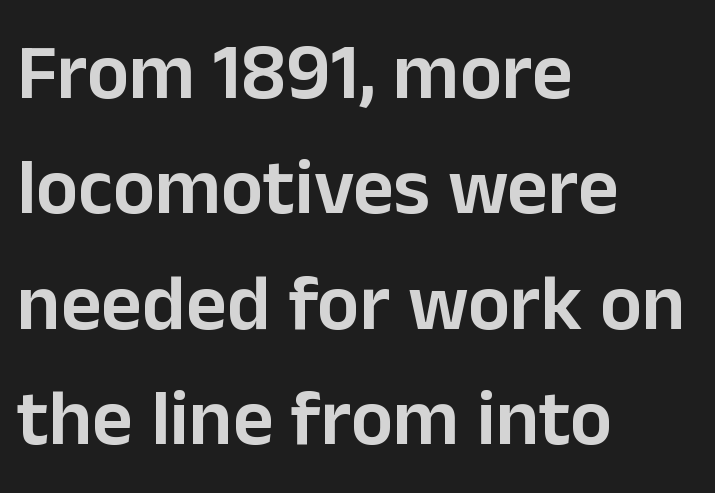
Q: Is the text bold? A: Semi-bold.
Q: Is the text italic (slanted)? A: No, it is upright.
Q: Is the typeface a serif or a sans-serif typeface? A: Sans-serif.
Q: Is the text underlined? A: No.
Q: How is the paragraph aligned? A: Left-aligned.
Q: Is the spacing between letters normal or unusually wide? A: Normal.
Q: Is the spacing between lines tight, normal or loose? A: Normal.
Q: Width (condensed, normal, or wide)? A: Normal.
Q: Stroke contrast? A: Low.
Q: x-height? A: Medium.
Q: Monospaced? A: No.
